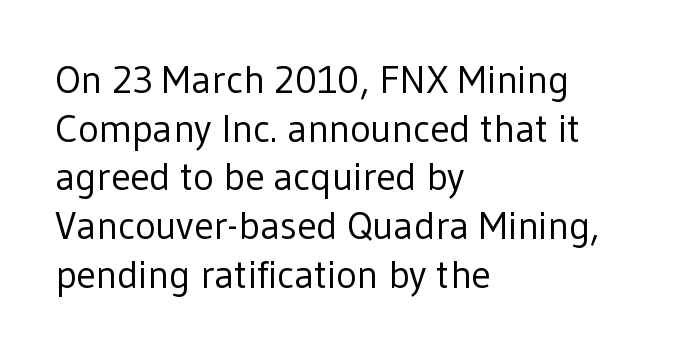
Q: Is the text bold? A: No.
Q: Is the text italic (slanted)? A: No, it is upright.
Q: Is the typeface a serif or a sans-serif typeface? A: Sans-serif.
Q: Is the text underlined? A: No.
Q: How is the paragraph aligned? A: Left-aligned.
Q: Is the spacing between letters normal or unusually wide? A: Normal.
Q: Is the spacing between lines tight, normal or loose? A: Normal.
Q: Width (condensed, normal, or wide)? A: Normal.
Q: Stroke contrast? A: Low.
Q: x-height? A: Medium.
Q: Monospaced? A: No.
